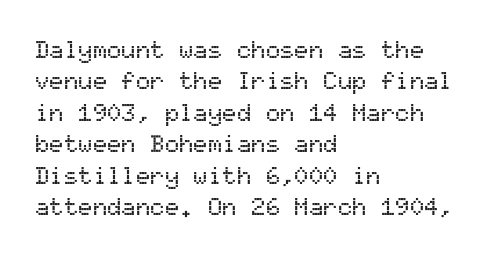
Q: Is the text italic (slanted)? A: No, it is upright.
Q: Is the text underlined? A: No.
Q: How is the paragraph aligned? A: Left-aligned.
Q: Is the spacing between letters normal or unusually wide? A: Normal.
Q: Is the spacing between lines tight, normal or loose? A: Normal.
